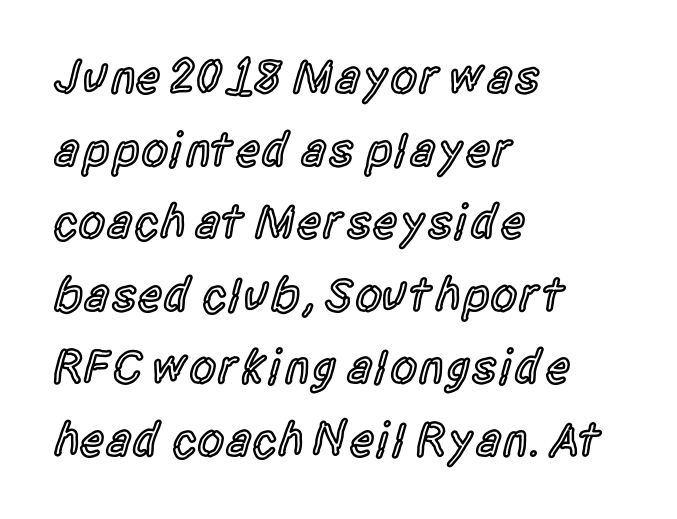
The image shows 49 px semibold, condensed sans-serif type; set left-aligned, normal line spacing (1.48x), normal letter spacing, not underlined; a large x-height.
